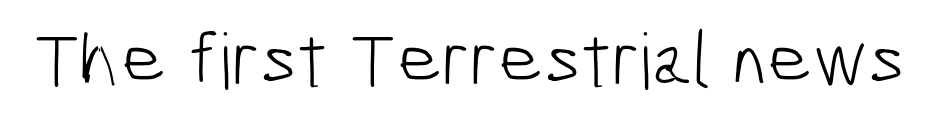
These glyphs show unthickened strokes, regular width or finer. The rendering uses natural spacing where letterforms have individual widths. Serifs: no, the terminals of the letterforms are clean. Here the glyphs are tracked normally, forming tight word shapes. Glance below the letters and you will spot only blank space.
